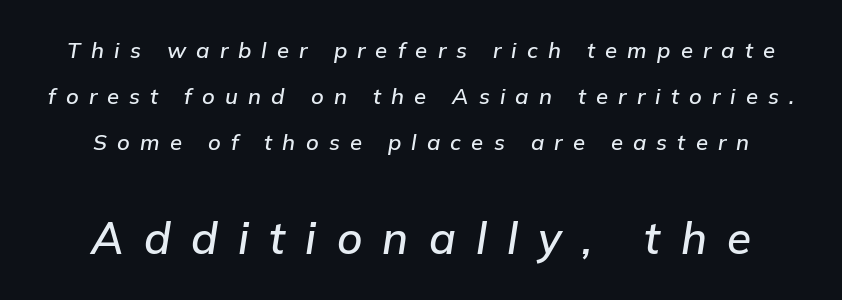
{"italic": "yes", "lean": "right", "slant_degrees": 9, "width": "normal", "stroke_contrast": "low", "x_height": "medium", "monospaced": "no", "underline": "no", "line_spacing": "loose", "line_spacing_ratio": 2.1, "letter_spacing": "wide", "letter_spacing_em": 0.46, "larger_block": "second", "size_ratio": 2.0, "glyph_px": 44}
